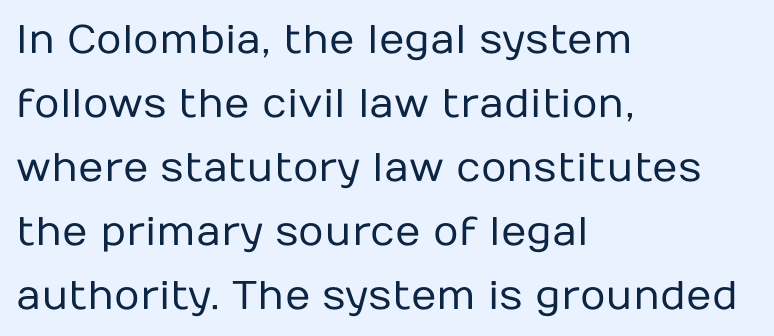
Proportional: the letters do not fall into vertical columns. Quick note: not italic, upright. Counters stay open thanks to moderate or lighter strokes. The rag falls on the right side of this text block. The horizontal fit of the characters is conventional and even. The space directly below the letters is spotless.
